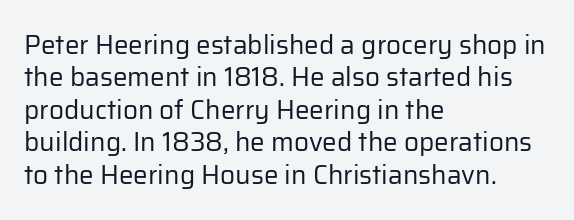
The image shows 26 px text type, upright; set left-aligned, normal line spacing (1.25x), normal letter spacing, not underlined.
